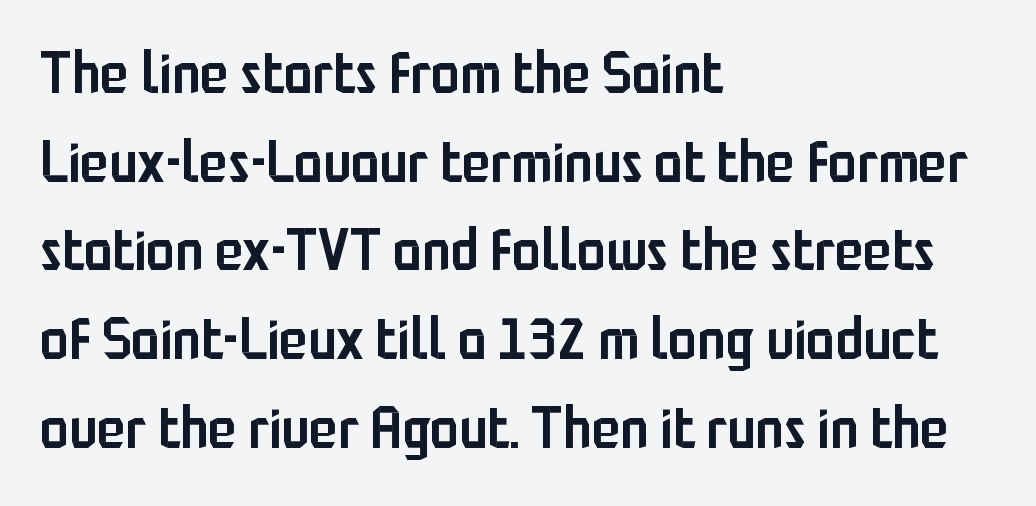
Q: Is the text bold? A: Semi-bold.
Q: Is the text italic (slanted)? A: No, it is upright.
Q: Is the typeface a serif or a sans-serif typeface? A: Sans-serif.
Q: Is the text underlined? A: No.
Q: How is the paragraph aligned? A: Left-aligned.
Q: Is the spacing between letters normal or unusually wide? A: Normal.
Q: Is the spacing between lines tight, normal or loose? A: Normal.
Q: Width (condensed, normal, or wide)? A: Condensed.
Q: Stroke contrast? A: Low.
Q: x-height? A: Medium.
Q: Monospaced? A: No.
